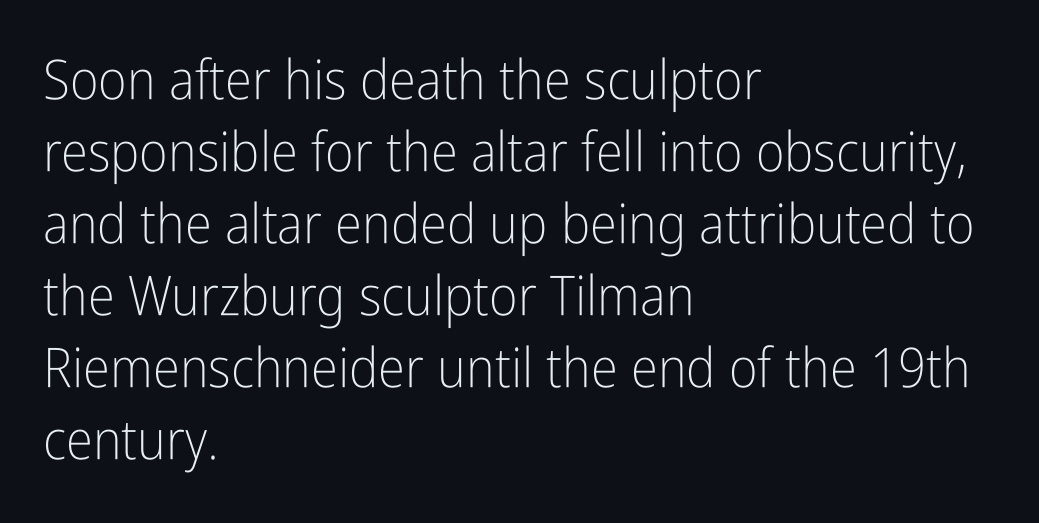
Q: Is the text bold? A: No.
Q: Is the text italic (slanted)? A: No, it is upright.
Q: Is the typeface a serif or a sans-serif typeface? A: Sans-serif.
Q: Is the text underlined? A: No.
Q: How is the paragraph aligned? A: Left-aligned.
Q: Is the spacing between letters normal or unusually wide? A: Normal.
Q: Is the spacing between lines tight, normal or loose? A: Normal.
Q: Width (condensed, normal, or wide)? A: Condensed.
Q: Stroke contrast? A: Low.
Q: x-height? A: Medium.
Q: Monospaced? A: No.
